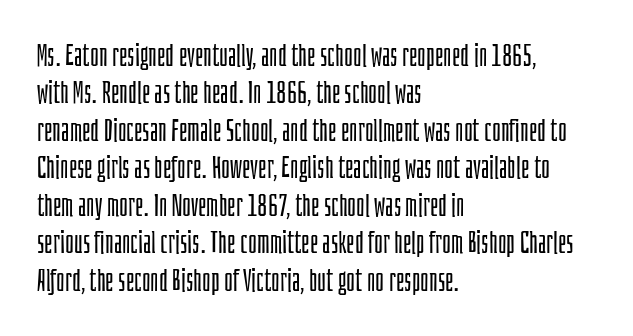
{"serif": "no", "italic": "no", "bold": "no", "weight": "light", "width": "condensed", "stroke_contrast": "low", "x_height": "large", "monospaced": "no", "underline": "no", "align": "left", "line_spacing": "normal", "line_spacing_ratio": 1.25, "letter_spacing": "normal", "letter_spacing_em": 0.0, "glyph_px": 30}
